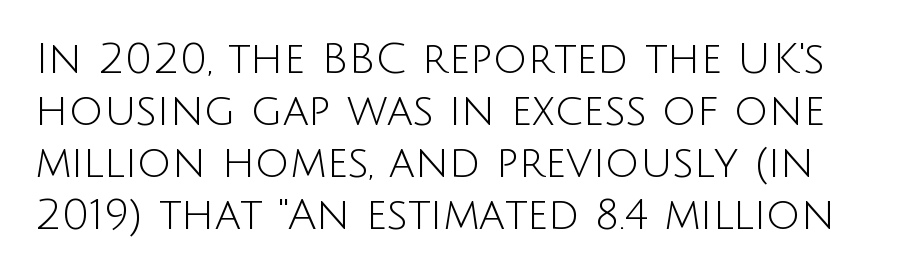
Q: Is the text bold? A: No.
Q: Is the text italic (slanted)? A: No, it is upright.
Q: Is the typeface a serif or a sans-serif typeface? A: Sans-serif.
Q: Is the text underlined? A: No.
Q: Is the spacing between letters normal or unusually wide? A: Normal.
Q: Width (condensed, normal, or wide)? A: Normal.
Q: Stroke contrast? A: Low.
Q: x-height? A: Large.
Q: Monospaced? A: No.
